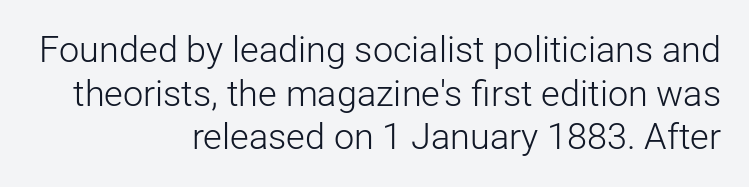
{"serif": "no", "italic": "no", "bold": "no", "weight": "light", "width": "normal", "stroke_contrast": "low", "x_height": "medium", "monospaced": "no", "underline": "no", "align": "right", "line_spacing_ratio": 1.21, "letter_spacing": "normal", "letter_spacing_em": 0.0, "glyph_px": 36}
